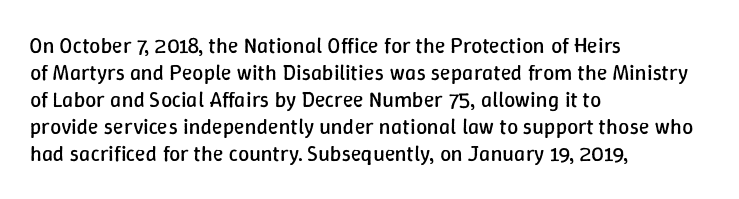
The image shows 22 px text type, upright; set left-aligned, line spacing 1.23x, normal letter spacing, not underlined.
